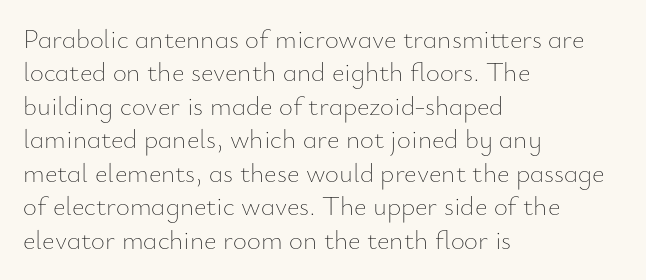
No letter is thick-stroked: the sample isn't bold. This rendering leaves character spacing at its baseline value. A bare baseline throughout the passage. Line beginnings align vertically; line endings do not. This sample uses an upright cut, with every glyph sitting square on the baseline.
